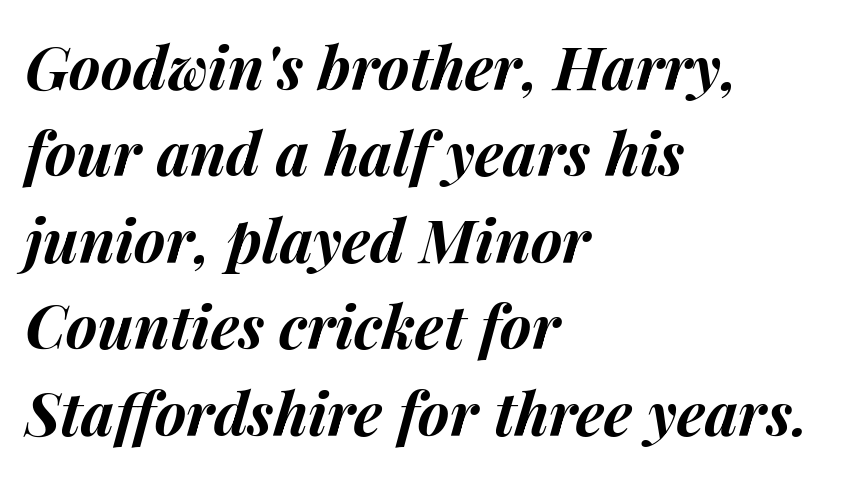
The image shows 60 px bold type, italic (leaning right); set left-aligned, normal line spacing (1.44x), normal letter spacing, not underlined; medium stroke contrast and a medium x-height.
